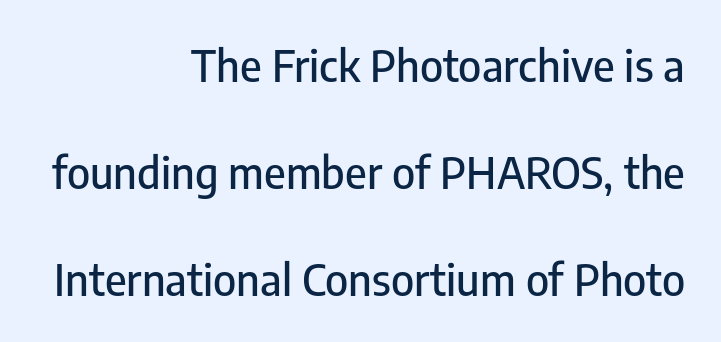
Teacher's note: observe the even right margin — that is flush-right alignment. Font category for this specimen: sans-serif. Only glyphs here, with clear space below each row. No extra tracking has been applied to these lines. Nope, not italic — everything's standing straight. Proportional: the letters do not fall into vertical columns.
